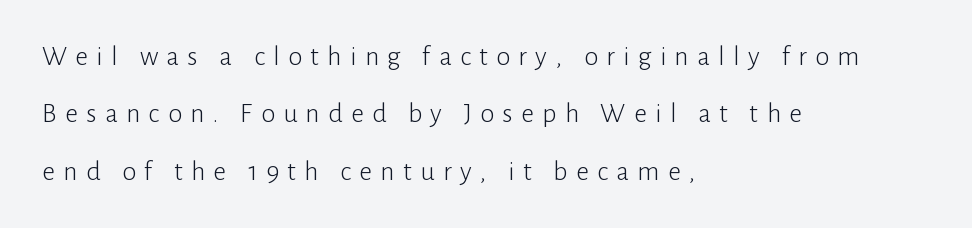
Are there feet on the stems? There aren't — it's a sans. Leading: increased. Check the space under the baseline: it is left empty. Leftover space on each line is placed entirely after the last word. Heaviness? Minimal to ordinary, like unemphasized prose.
